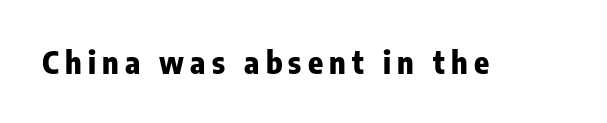
Q: Is the text bold? A: Yes.
Q: Is the text italic (slanted)? A: No, it is upright.
Q: Is the typeface a serif or a sans-serif typeface? A: Sans-serif.
Q: Is the text underlined? A: No.
Q: Is the spacing between letters normal or unusually wide? A: Unusually wide.
Q: Width (condensed, normal, or wide)? A: Condensed.
Q: Stroke contrast? A: Low.
Q: x-height? A: Medium.
Q: Monospaced? A: No.
